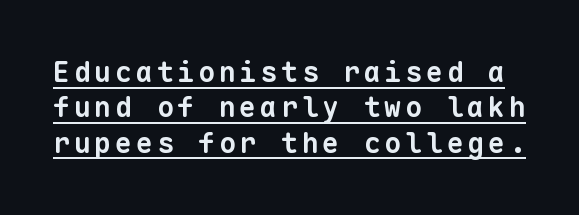
Q: Is the text bold? A: Yes.
Q: Is the typeface a serif or a sans-serif typeface? A: Sans-serif.
Q: Is the text underlined? A: Yes.
Q: Is the spacing between lines tight, normal or loose? A: Normal.
Q: Width (condensed, normal, or wide)? A: Normal.
Q: Stroke contrast? A: Low.
Q: x-height? A: Medium.
Q: Monospaced? A: Yes.
